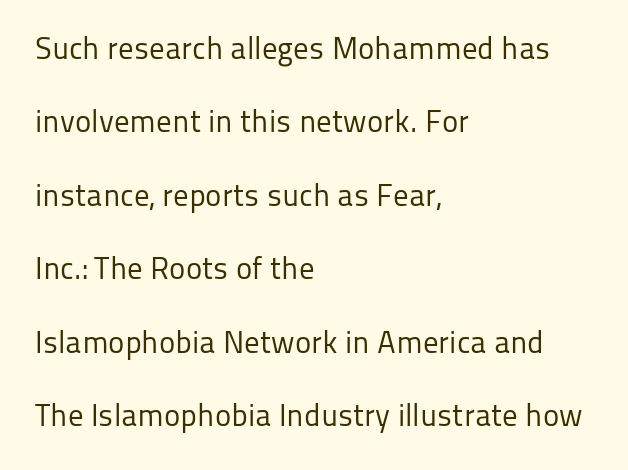
Reading down the column, the eye jumps a long way to each next line. Tracking value appears to be zero — textbook default spacing. Unlike italic type, these characters show no tilt at all. The passage shown is not underscored anywhere. The rendering anchors every line to the left-hand side. The type family on display is of the sans-serif kind.
